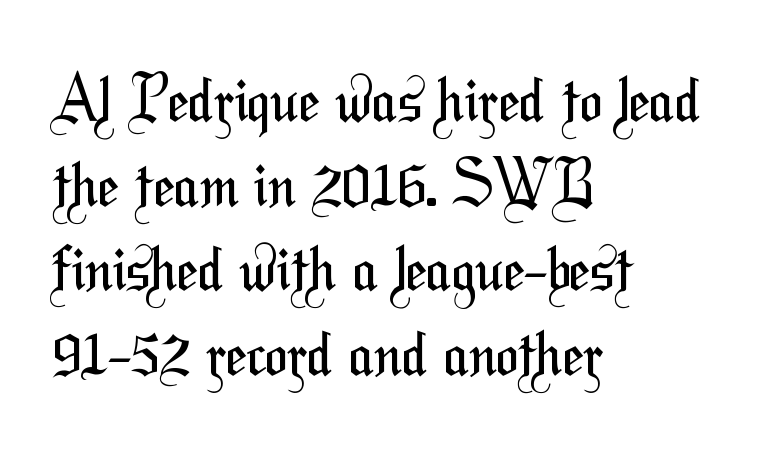
Here the glyphs are tracked normally, forming tight word shapes. Anything drawn beneath the words? Only blank space. Stroke mass is kept to a normal reading level or below. The letters advance in unequal steps, a hallmark of proportional type. Every row of glyphs begins at an identical x-position on the left. This is sans-serif lettering, the kind often seen on screens and signage.
